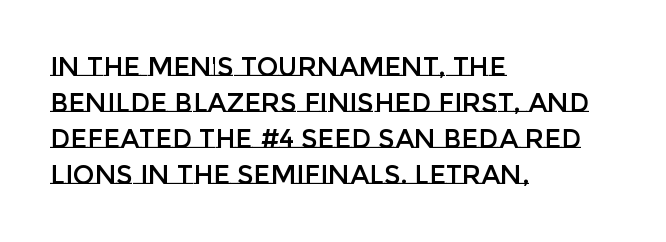
The image shows 26 px text type, upright; set left-aligned, normal line spacing (1.39x), normal letter spacing, not underlined.
